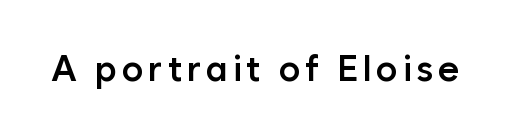
Q: Is the text bold? A: Semi-bold.
Q: Is the text italic (slanted)? A: No, it is upright.
Q: Is the typeface a serif or a sans-serif typeface? A: Sans-serif.
Q: Is the text underlined? A: No.
Q: Width (condensed, normal, or wide)? A: Normal.
Q: Stroke contrast? A: Low.
Q: x-height? A: Medium.
Q: Monospaced? A: No.
